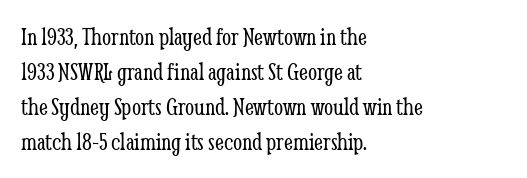
{"italic": "no", "bold": "no", "underline": "no", "align": "left", "line_spacing": "normal", "line_spacing_ratio": 1.34, "letter_spacing": "normal", "letter_spacing_em": 0.0, "glyph_px": 26}
